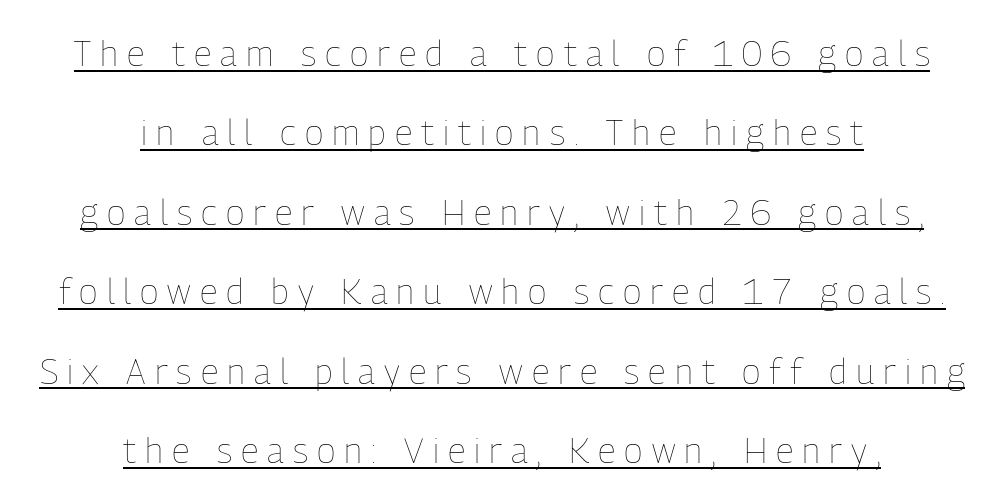
{"italic": "no", "bold": "no", "weight": "thin", "width": "condensed", "stroke_contrast": "low", "x_height": "medium", "monospaced": "no", "underline": "yes", "align": "center", "line_spacing": "loose", "line_spacing_ratio": 2.27, "letter_spacing": "wide", "letter_spacing_em": 0.26, "glyph_px": 35}
